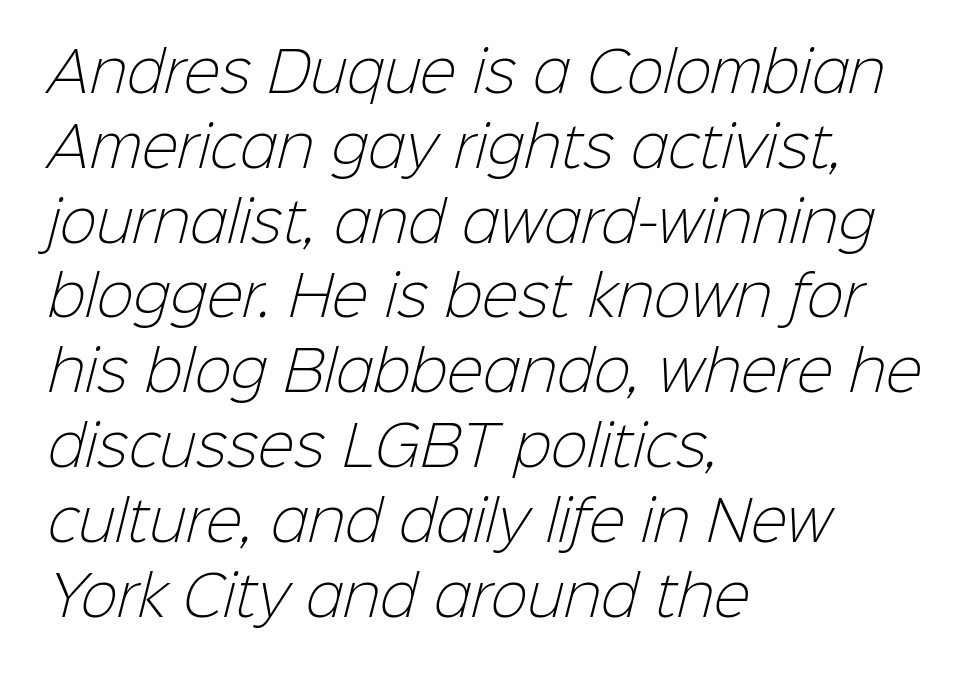
{"serif": "no", "bold": "no", "weight": "light", "width": "normal", "stroke_contrast": "low", "x_height": "medium", "monospaced": "no", "underline": "no", "align": "left", "line_spacing": "normal", "line_spacing_ratio": 1.36, "letter_spacing": "normal", "letter_spacing_em": 0.0, "glyph_px": 55}
